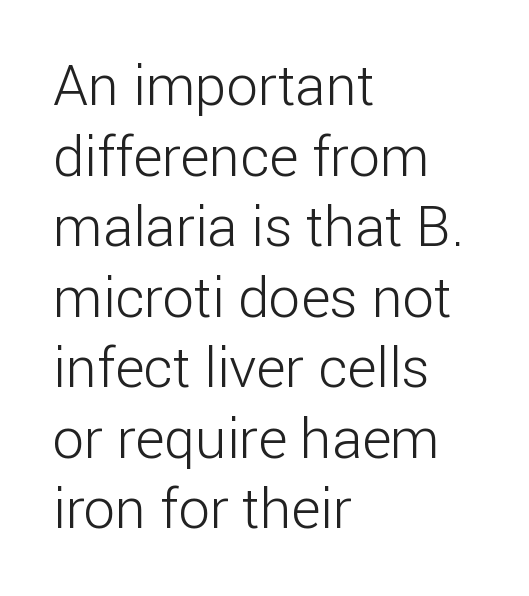
The setting favours the left margin, as ordinary paragraphs usually do. This is sans-serif lettering, the kind often seen on screens and signage. Is there much room between lines? A standard amount, neither cramped nor airy. Nope, not italic — everything's standing straight.
